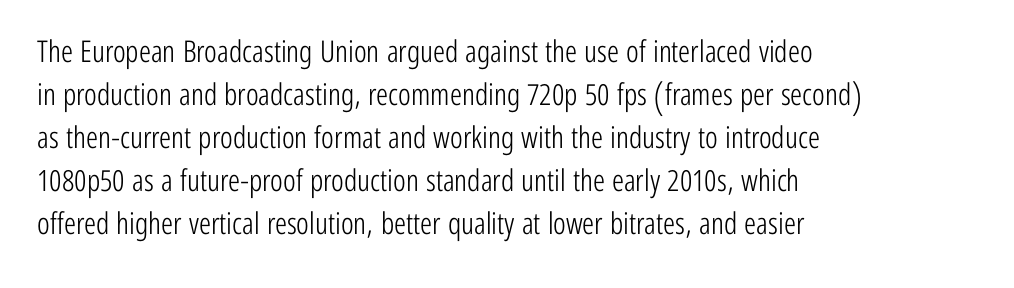
The image shows 30 px light, condensed sans-serif type, upright; set left-aligned, normal line spacing (1.43x), normal letter spacing, not underlined; low stroke contrast and a medium x-height.
